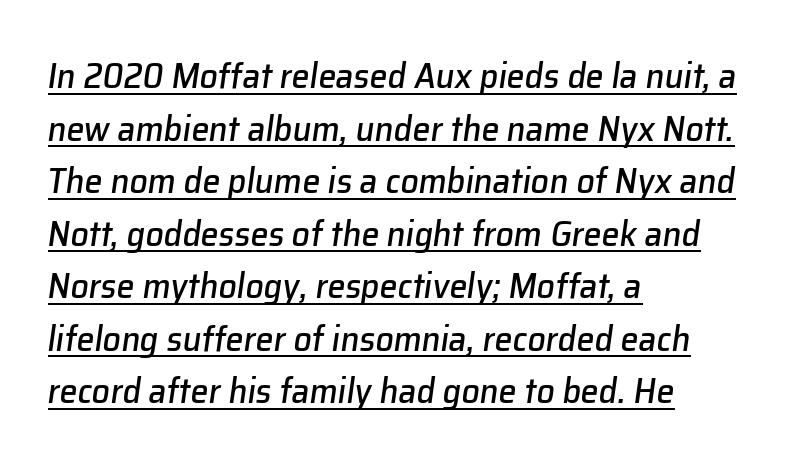
The image shows 36 px text type, italic (leaning right); set left-aligned, normal line spacing (1.46x), normal letter spacing, underlined; low stroke contrast and a medium x-height.
